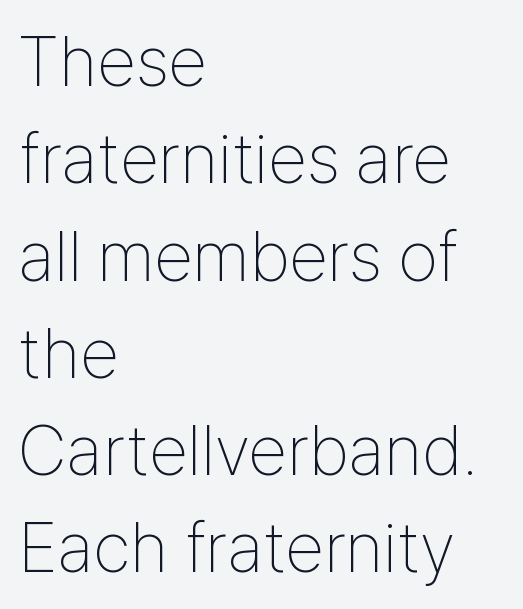
Does extra space separate the letters? No, they use regular spacing. Clear beneath every line of the passage. The type sits square on the baseline with zero lean. Leftover space on each line is placed entirely after the last word. Character widths vary here, with narrow letters taking less room than wide ones.
